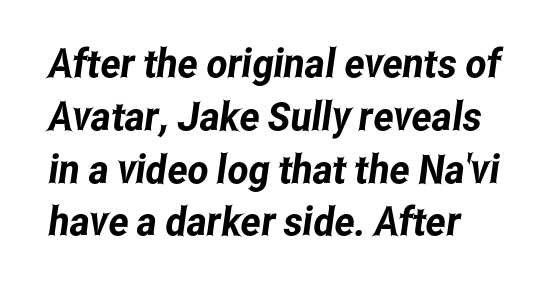
What stands out about the letter spacing? Nothing — it is the standard amount. Whoever set this chose a conventional vertical rhythm. Check the space under the baseline: it is left empty. The compositor pushed each line to the left boundary. Character widths vary here, with narrow letters taking less room than wide ones. The typeface chosen for these lines omits serifs.
